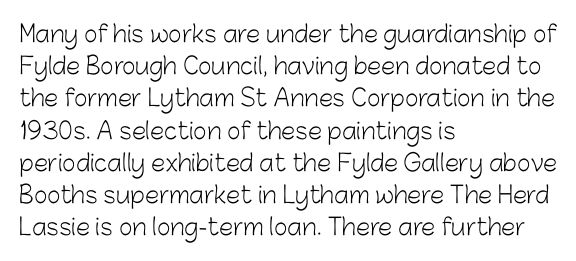
Regarding leading, the lines here are spaced in the standard way. The setting favours the left margin, as ordinary paragraphs usually do. The typeface has the unassuming heft of standard copy or less. The tracking reads as untouched default to a designer's eye. Type without underlining. Vertical strokes here are truly vertical.
